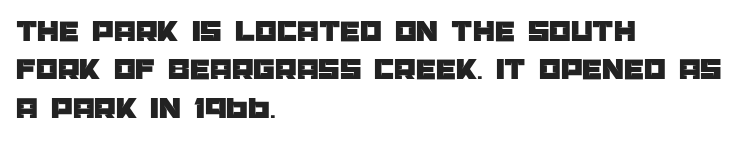
The image shows 31 px sans-serif type, upright; set left-aligned, line spacing 1.24x, normal letter spacing, not underlined; low stroke contrast and a large x-height.
